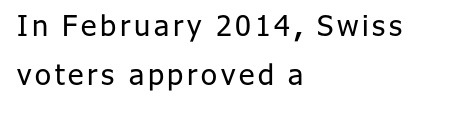
Q: Is the text bold? A: No.
Q: Is the text italic (slanted)? A: No, it is upright.
Q: Is the typeface a serif or a sans-serif typeface? A: Sans-serif.
Q: Is the text underlined? A: No.
Q: How is the paragraph aligned? A: Left-aligned.
Q: Is the spacing between lines tight, normal or loose? A: Normal.
Q: Width (condensed, normal, or wide)? A: Normal.
Q: Stroke contrast? A: Low.
Q: x-height? A: Medium.
Q: Monospaced? A: No.
